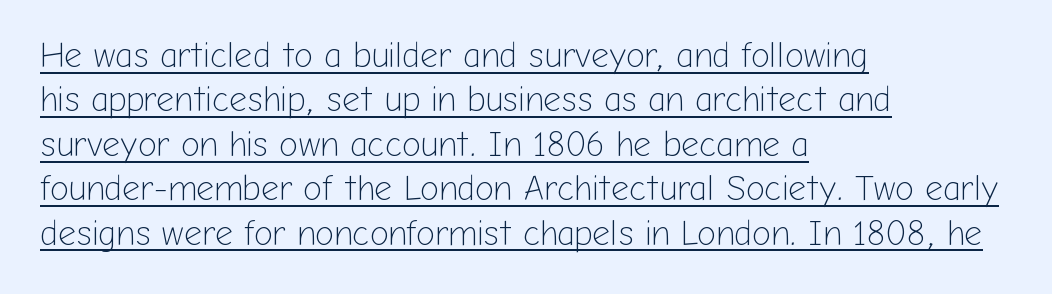
{"serif": "no", "italic": "no", "bold": "no", "weight": "light", "width": "normal", "stroke_contrast": "low", "x_height": "medium", "monospaced": "no", "underline": "yes", "align": "left", "line_spacing": "normal", "line_spacing_ratio": 1.27, "letter_spacing": "normal", "letter_spacing_em": 0.0, "glyph_px": 35}
